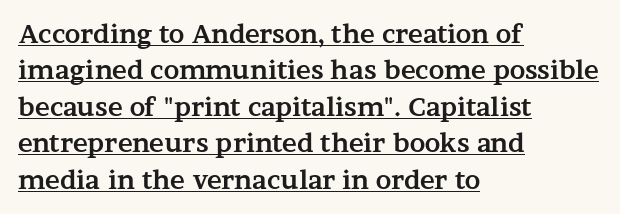
The image shows 25 px bold type, upright; set left-aligned, normal line spacing (1.46x), normal letter spacing, underlined.
